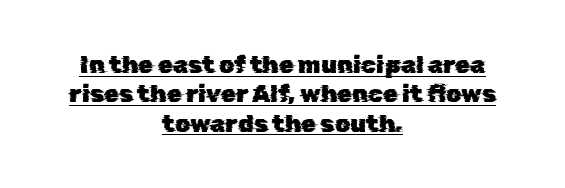
Q: Is the text underlined? A: Yes.
Q: How is the paragraph aligned? A: Centered.
Q: Is the spacing between letters normal or unusually wide? A: Normal.
